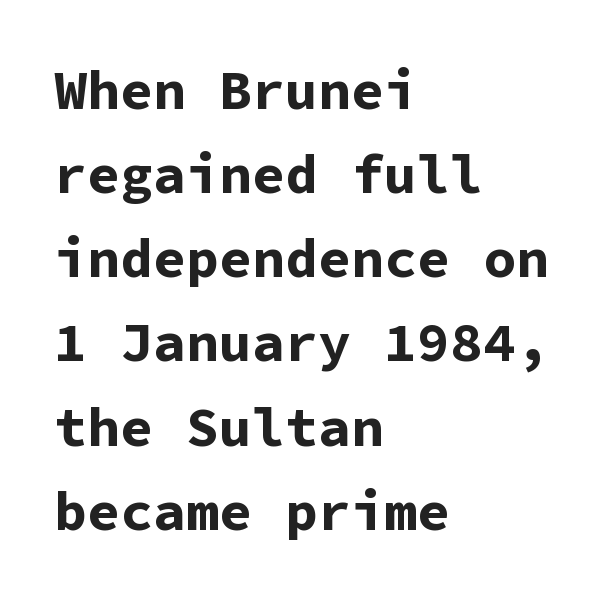
{"serif": "no", "italic": "no", "bold": "yes", "weight": "bold", "width": "normal", "stroke_contrast": "low", "x_height": "medium", "monospaced": "yes", "underline": "no", "align": "left", "line_spacing": "normal", "line_spacing_ratio": 1.53, "letter_spacing": "normal", "letter_spacing_em": 0.0, "glyph_px": 55}
